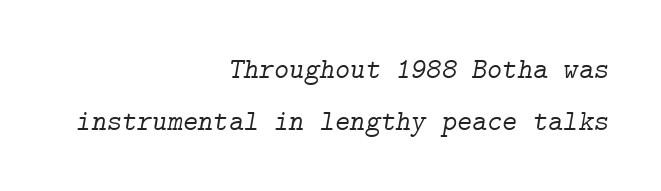
The image shows 29 px light serif type, italic (leaning right); set right-aligned, line spacing 1.81x, normal letter spacing, not underlined; low stroke contrast and a medium x-height.
